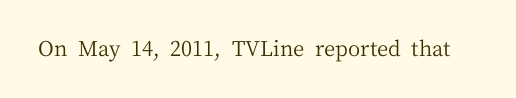
{"italic": "no", "bold": "no", "underline": "no", "letter_spacing": "normal", "letter_spacing_em": 0.0, "glyph_px": 21}
